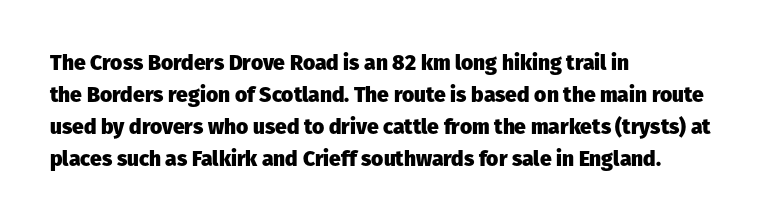
The type sits square on the baseline with zero lean. Summary of weight: heavy, a full bold. Interline gaps are of average width in this sample. The type is set solid horizontally, with unmodified tracking. Underline: absent.
